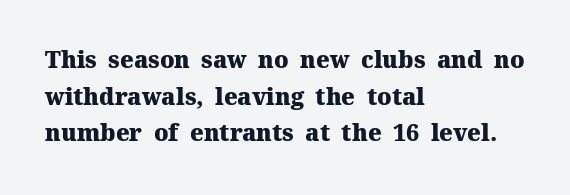
Visually the block forms a straight wall on the left and a jagged coastline on the right. The letters are bold, with thick, heavy strokes. The gap between lines stays unmarked. This sample keeps an unexceptional amount of space between lines. The horizontal fit of the characters is conventional and even. Vertical strokes here are truly vertical.
